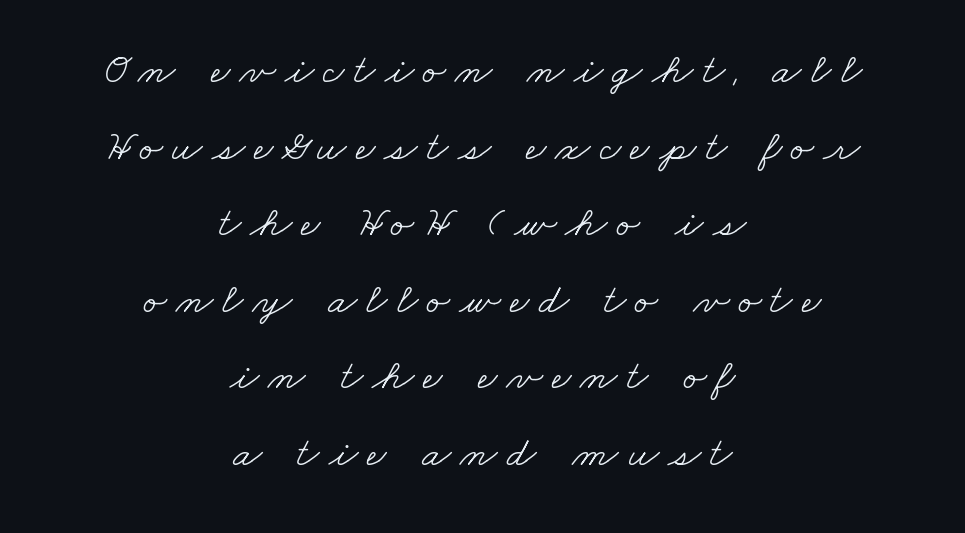
Q: Is the text bold? A: No.
Q: Is the typeface a serif or a sans-serif typeface? A: Serif.
Q: Is the text underlined? A: No.
Q: How is the paragraph aligned? A: Centered.
Q: Is the spacing between letters normal or unusually wide? A: Unusually wide.
Q: Width (condensed, normal, or wide)? A: Wide.
Q: Stroke contrast? A: Low.
Q: x-height? A: Small.
Q: Monospaced? A: No.
